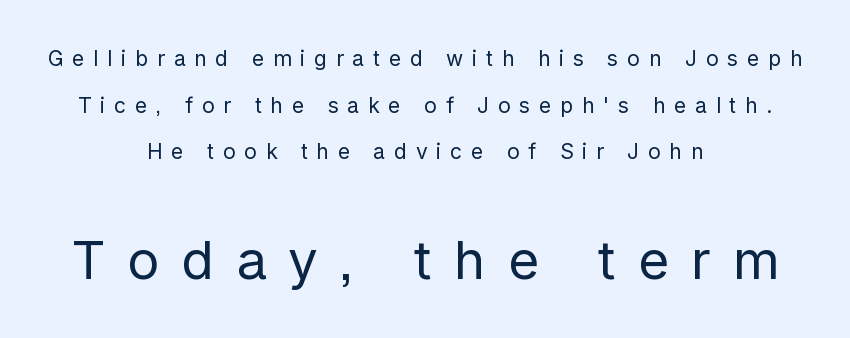
Q: Is the text bold? A: No.
Q: Is the text italic (slanted)? A: No, it is upright.
Q: Is the typeface a serif or a sans-serif typeface? A: Sans-serif.
Q: Is the text underlined? A: No.
Q: How is the paragraph aligned? A: Centered.
Q: Is the spacing between letters normal or unusually wide? A: Unusually wide.
Q: Is the spacing between lines tight, normal or loose? A: Loose.
Q: Which block of text is set in a larger size, the first (top) or the second (bottom)? A: The second (bottom) one.
Q: Width (condensed, normal, or wide)? A: Normal.
Q: Stroke contrast? A: Low.
Q: x-height? A: Medium.
Q: Monospaced? A: No.
